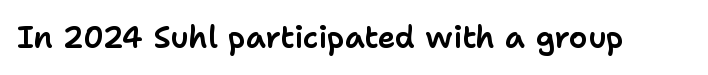
Q: Is the text italic (slanted)? A: No, it is upright.
Q: Is the typeface a serif or a sans-serif typeface? A: Sans-serif.
Q: Is the text underlined? A: No.
Q: Is the spacing between letters normal or unusually wide? A: Normal.
Q: Width (condensed, normal, or wide)? A: Normal.
Q: Stroke contrast? A: Low.
Q: x-height? A: Medium.
Q: Monospaced? A: No.
